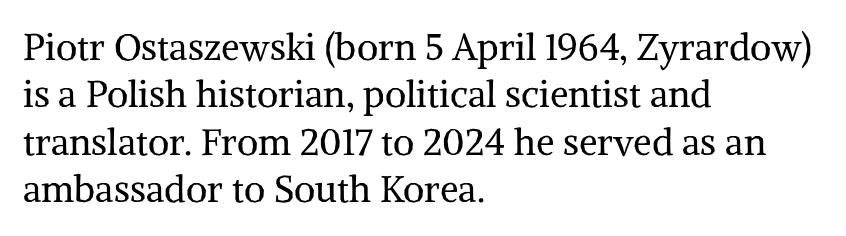
{"serif": "yes", "italic": "no", "bold": "no", "weight": "regular", "width": "normal", "stroke_contrast": "medium", "x_height": "medium", "monospaced": "no", "underline": "no", "align": "left", "line_spacing": "normal", "line_spacing_ratio": 1.28, "letter_spacing": "normal", "letter_spacing_em": 0.0, "glyph_px": 37}
